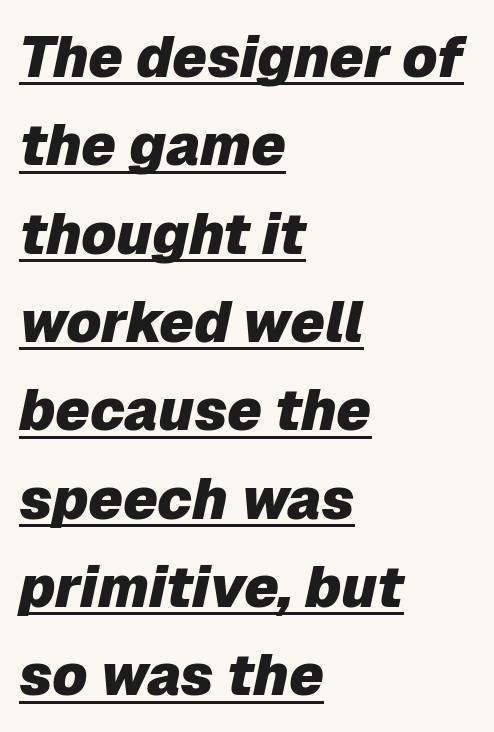
The image shows 57 px heavy type, italic (leaning right); set left-aligned, normal line spacing (1.55x), normal letter spacing, underlined; low stroke contrast and a medium x-height.
